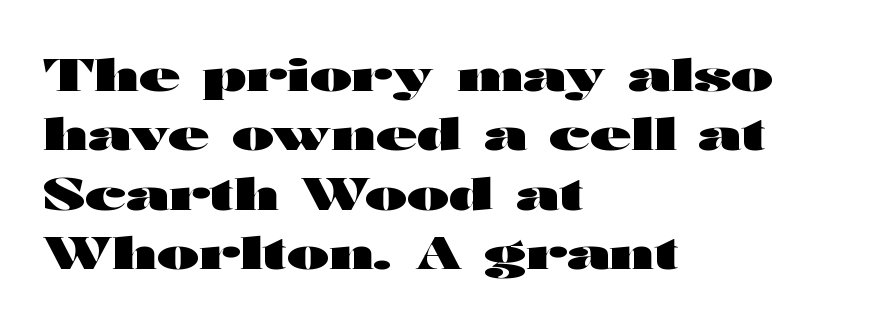
The passage shown is emphatically bold. A typesetter would call this proportional, since set widths differ per character. Underlining? Definitely not there. Horizontal bands of white between lines are of average thickness.
